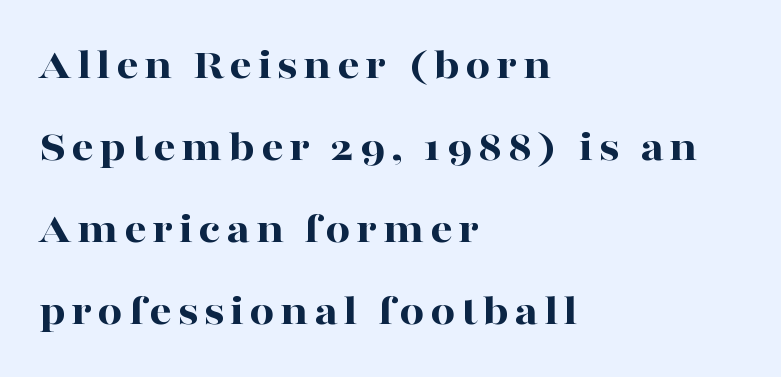
{"serif": "yes", "italic": "no", "bold": "yes", "weight": "bold", "width": "wide", "stroke_contrast": "high", "x_height": "medium", "monospaced": "no", "underline": "no", "align": "left", "line_spacing_ratio": 1.86, "glyph_px": 44}
